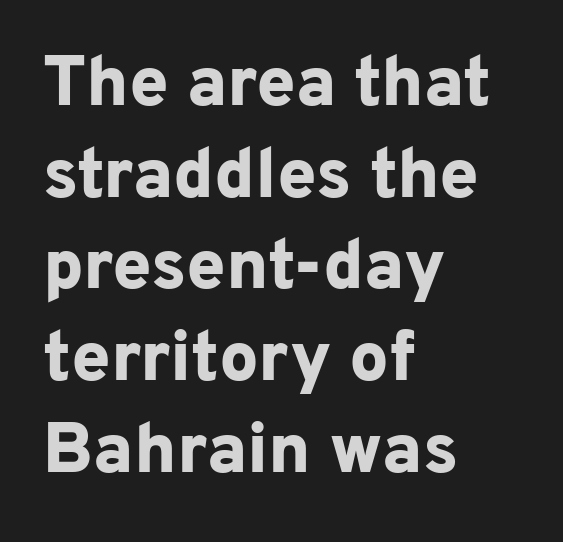
The image shows 70 px bold sans-serif type, upright; set left-aligned, normal line spacing (1.31x), normal letter spacing, not underlined; low stroke contrast and a medium x-height.
